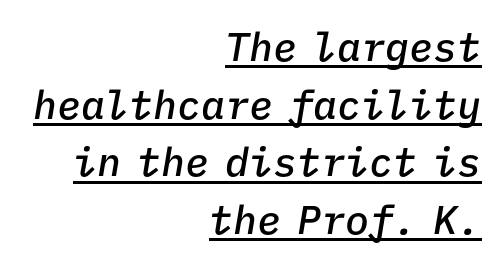
Q: Is the text bold? A: Semi-bold.
Q: Is the text italic (slanted)? A: Yes, it leans right by about 9 degrees.
Q: Is the text underlined? A: Yes.
Q: How is the paragraph aligned? A: Right-aligned.
Q: Is the spacing between letters normal or unusually wide? A: Normal.
Q: Is the spacing between lines tight, normal or loose? A: Normal.
Q: Width (condensed, normal, or wide)? A: Normal.
Q: Stroke contrast? A: Low.
Q: x-height? A: Medium.
Q: Monospaced? A: Yes.
